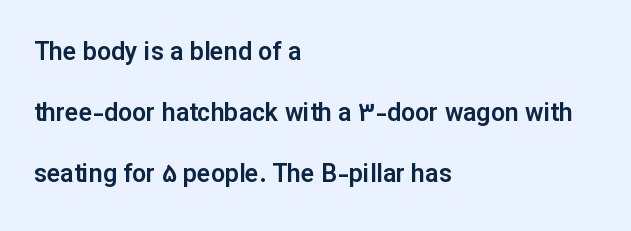
The image shows 25 px text type, upright; set left-aligned, loose line spacing (2.45x), normal letter spacing, not underlined.
